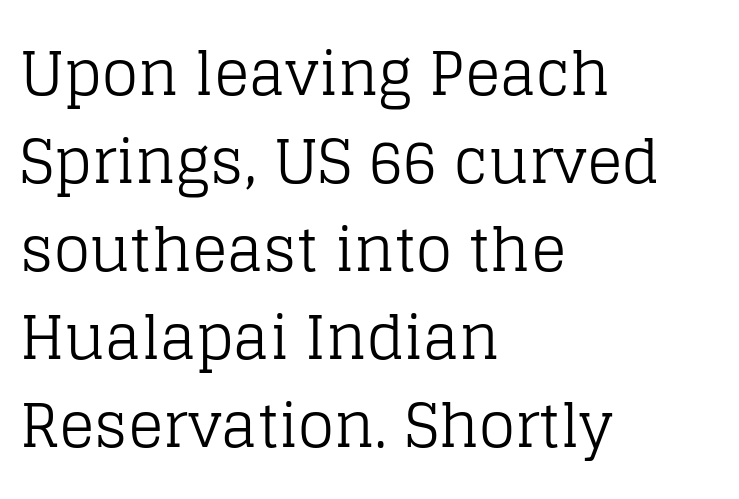
Q: Is the text bold? A: No.
Q: Is the text italic (slanted)? A: No, it is upright.
Q: Is the typeface a serif or a sans-serif typeface? A: Serif.
Q: Is the text underlined? A: No.
Q: How is the paragraph aligned? A: Left-aligned.
Q: Is the spacing between letters normal or unusually wide? A: Normal.
Q: Is the spacing between lines tight, normal or loose? A: Normal.
Q: Width (condensed, normal, or wide)? A: Normal.
Q: Stroke contrast? A: Low.
Q: x-height? A: Large.
Q: Monospaced? A: No.
